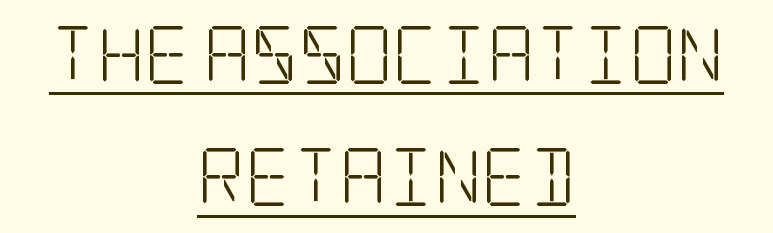
Compared with a flush-left layout, this one balances lines on the center instead. These lines stand farther apart than default settings would place them. You can tell from the footed stems that serif type was used. No italicization has been applied; the sample stays upright.
